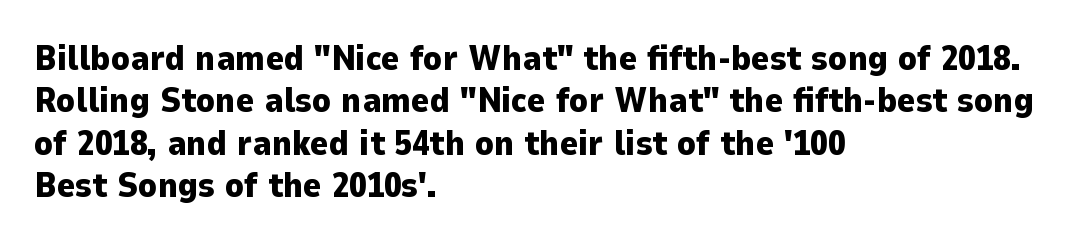
The image shows 35 px heavy sans-serif type, upright; set left-aligned, line spacing 1.21x, normal letter spacing, not underlined; low stroke contrast and a medium x-height.
